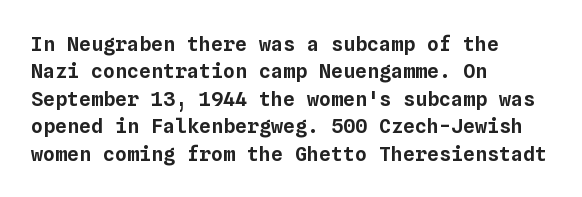
Q: Is the text italic (slanted)? A: No, it is upright.
Q: Is the text underlined? A: No.
Q: How is the paragraph aligned? A: Left-aligned.
Q: Is the spacing between letters normal or unusually wide? A: Normal.
Q: Is the spacing between lines tight, normal or loose? A: Normal.
